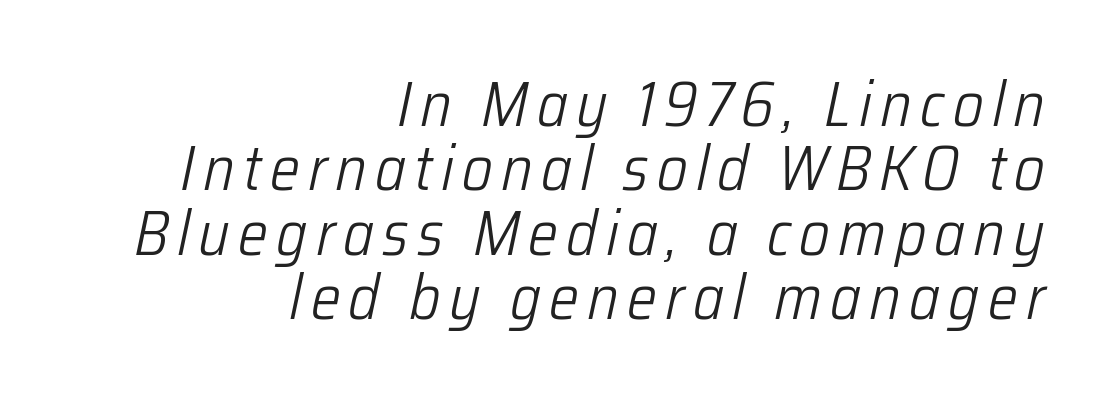
The image shows 63 px light, condensed type, italic (leaning right); set right-aligned, tight line spacing (1.02x), not underlined; low stroke contrast and a medium x-height.
